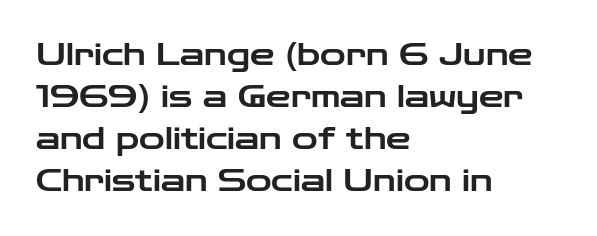
Q: Is the text italic (slanted)? A: No, it is upright.
Q: Is the typeface a serif or a sans-serif typeface? A: Sans-serif.
Q: Is the text underlined? A: No.
Q: How is the paragraph aligned? A: Left-aligned.
Q: Is the spacing between letters normal or unusually wide? A: Normal.
Q: Is the spacing between lines tight, normal or loose? A: Normal.
Q: Width (condensed, normal, or wide)? A: Wide.
Q: Stroke contrast? A: Low.
Q: x-height? A: Medium.
Q: Monospaced? A: No.
